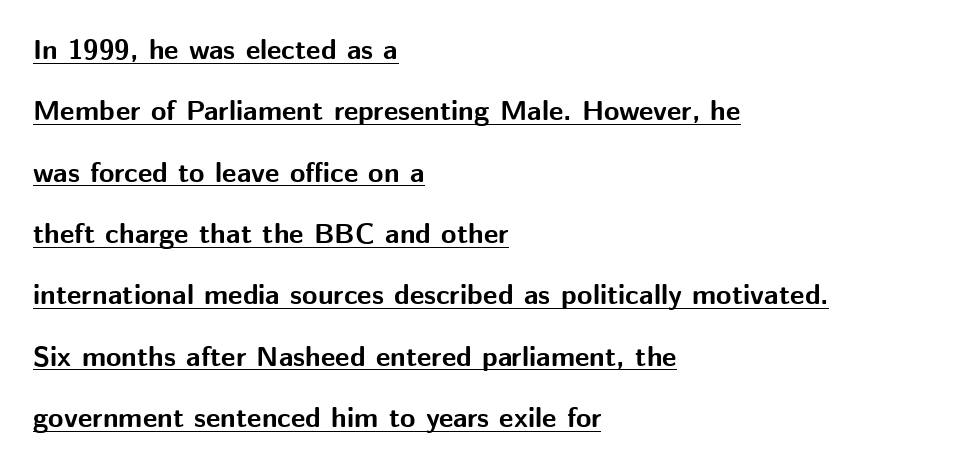
Q: Is the text bold? A: Yes.
Q: Is the text italic (slanted)? A: No, it is upright.
Q: Is the typeface a serif or a sans-serif typeface? A: Sans-serif.
Q: Is the text underlined? A: Yes.
Q: How is the paragraph aligned? A: Left-aligned.
Q: Is the spacing between letters normal or unusually wide? A: Normal.
Q: Is the spacing between lines tight, normal or loose? A: Loose.
Q: Width (condensed, normal, or wide)? A: Normal.
Q: Stroke contrast? A: Medium.
Q: x-height? A: Medium.
Q: Monospaced? A: No.
